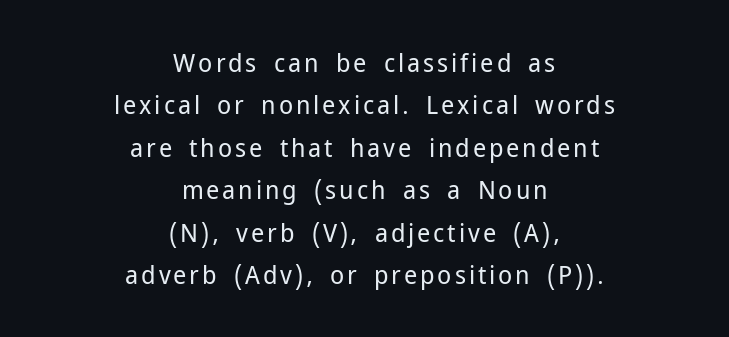
The space beneath each line is pristine and unruled. Italic? Not at all — the glyphs are vertical. One glance says typical: line gaps are just what's usual. The passage shown is not bold in any degree. A student would call this center alignment; a typographer would say set centered.
